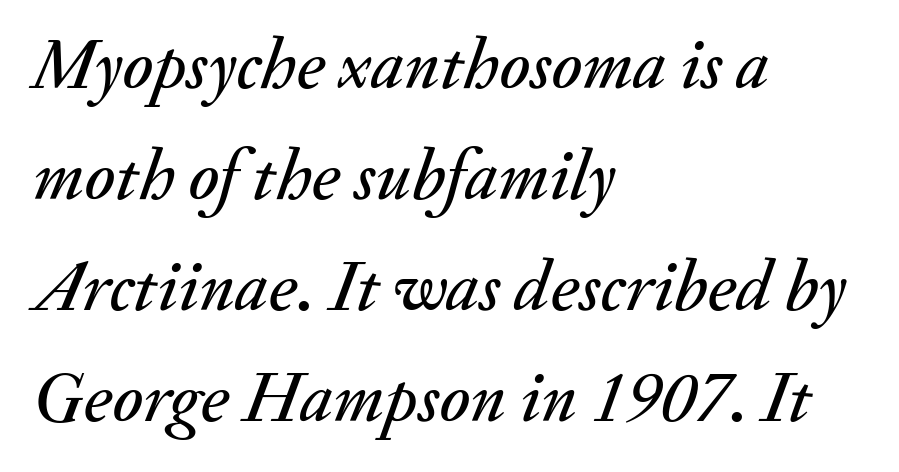
The image shows 72 px text type, italic (leaning right); set left-aligned, normal line spacing (1.54x), normal letter spacing, not underlined; medium stroke contrast and a small x-height.
